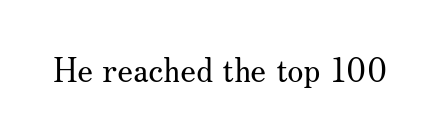
The image shows 33 px regular-weight serif type, upright; set normal letter spacing, not underlined; medium stroke contrast and a small x-height.
